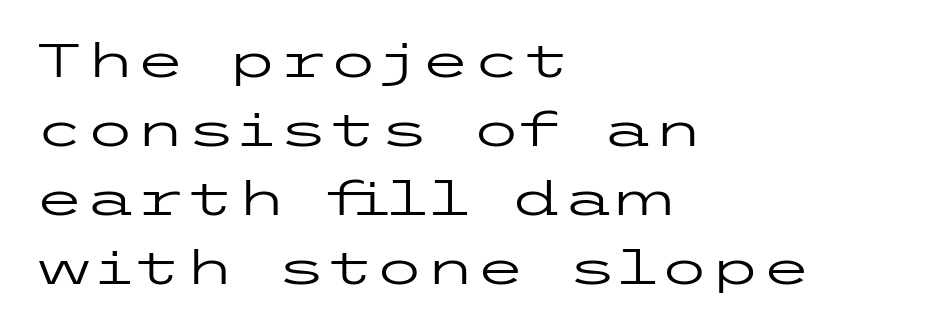
{"serif": "no", "italic": "no", "bold": "no", "weight": "regular", "width": "wide", "stroke_contrast": "low", "x_height": "medium", "underline": "no", "align": "left", "line_spacing": "normal", "line_spacing_ratio": 1.5, "letter_spacing": "normal", "letter_spacing_em": 0.0, "glyph_px": 46}
